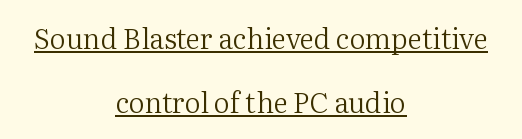
Q: Is the text bold? A: No.
Q: Is the text italic (slanted)? A: No, it is upright.
Q: Is the typeface a serif or a sans-serif typeface? A: Serif.
Q: Is the text underlined? A: Yes.
Q: How is the paragraph aligned? A: Centered.
Q: Is the spacing between letters normal or unusually wide? A: Normal.
Q: Is the spacing between lines tight, normal or loose? A: Loose.
Q: Width (condensed, normal, or wide)? A: Normal.
Q: Stroke contrast? A: Medium.
Q: x-height? A: Medium.
Q: Monospaced? A: No.
